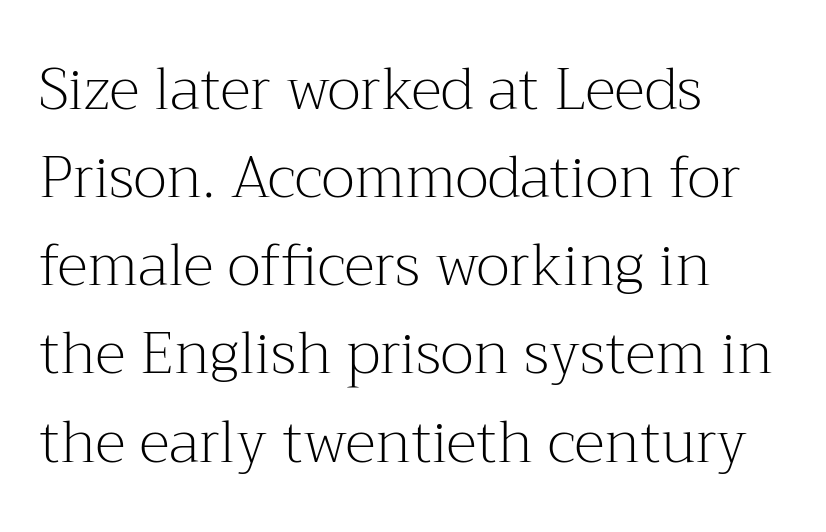
{"serif": "yes", "italic": "no", "bold": "no", "weight": "light", "width": "normal", "stroke_contrast": "medium", "x_height": "medium", "monospaced": "no", "underline": "no", "align": "left", "line_spacing": "normal", "line_spacing_ratio": 1.52, "letter_spacing": "normal", "letter_spacing_em": 0.0, "glyph_px": 58}
